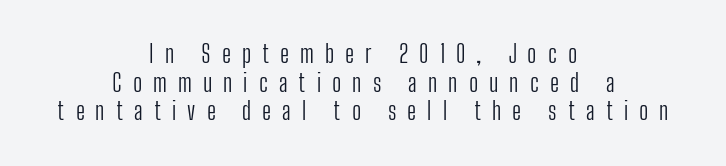
Both edges are ragged and mirror each other, which tells us the setting is centered. A typesetter would call this heavily tracked-out type. Ascenders rise straight up at ninety degrees. Underlining? Definitely not there.
